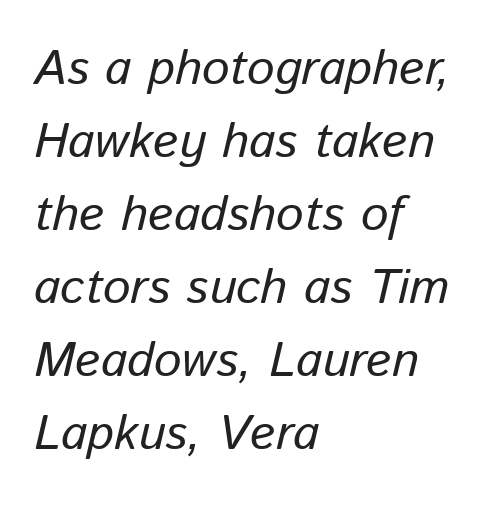
The image shows 49 px text type, italic (leaning right); set left-aligned, normal line spacing (1.49x), normal letter spacing, not underlined; low stroke contrast and a medium x-height.
